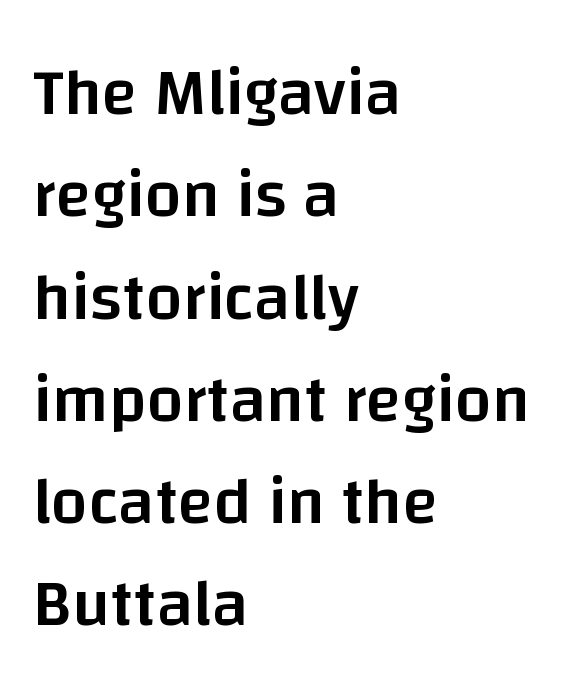
{"serif": "no", "italic": "no", "bold": "semi", "weight": "semibold", "width": "normal", "stroke_contrast": "low", "x_height": "large", "monospaced": "no", "underline": "no", "align": "left", "line_spacing": "normal", "line_spacing_ratio": 1.55, "letter_spacing": "normal", "letter_spacing_em": 0.0, "glyph_px": 66}
